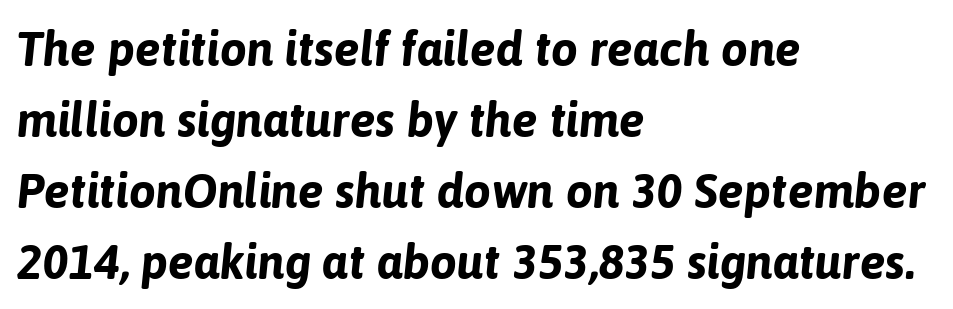
Here the designer chose a conventional face with non-uniform glyph widths. The horizontal fit of the characters is conventional and even. These lines sit exactly where default settings would place them. Notice how thick the strokes are: this is what a full bold looks like. The ragged edge is on the right, which tells us the setting is flush left.
